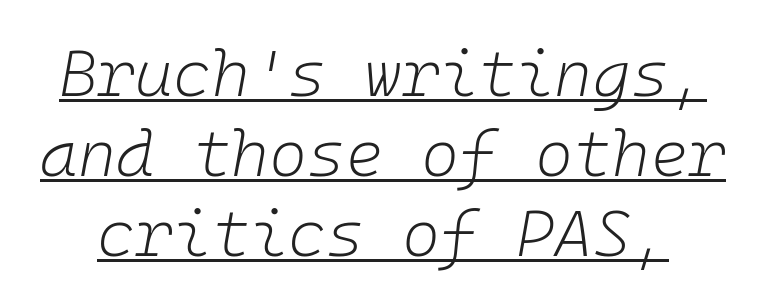
Inter-character spacing is left at the font's built-in metrics. Each letter, wide or thin by design, is forced into the same width here. The characters are drawn with everyday or finer stroke widths. If you drew a line through each stem, it would be angled. Caption: lettering with a line underneath.
